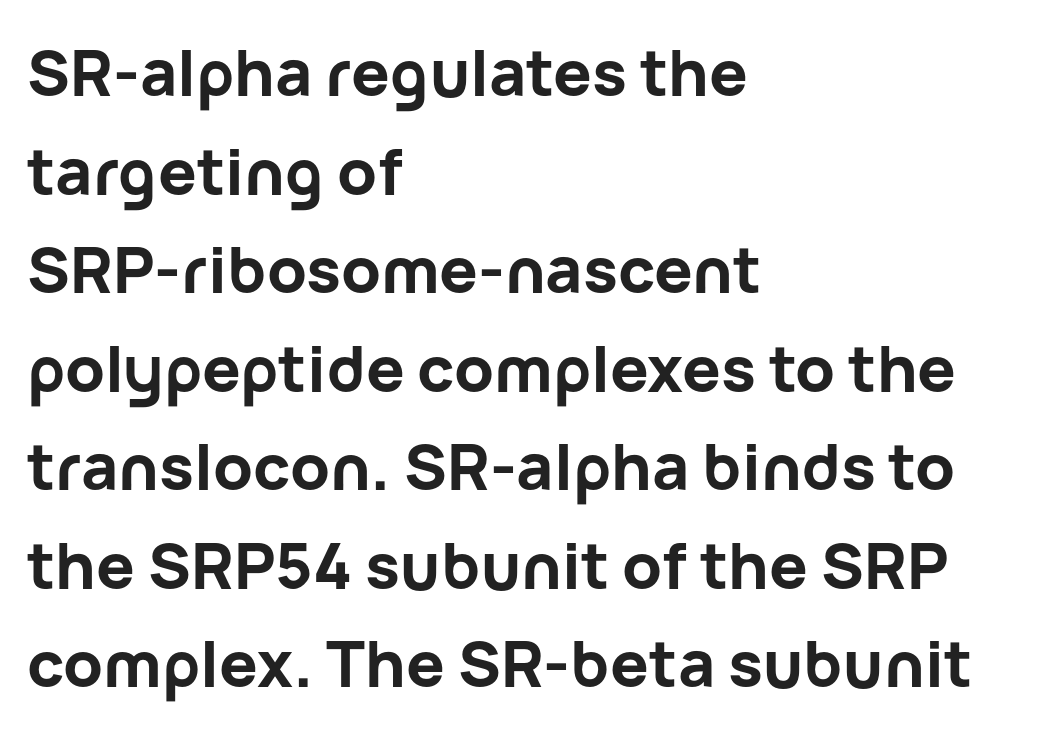
{"serif": "no", "italic": "no", "bold": "yes", "weight": "bold", "width": "normal", "stroke_contrast": "low", "x_height": "medium", "monospaced": "no", "underline": "no", "align": "left", "line_spacing": "normal", "line_spacing_ratio": 1.54, "letter_spacing": "normal", "letter_spacing_em": 0.0, "glyph_px": 64}
